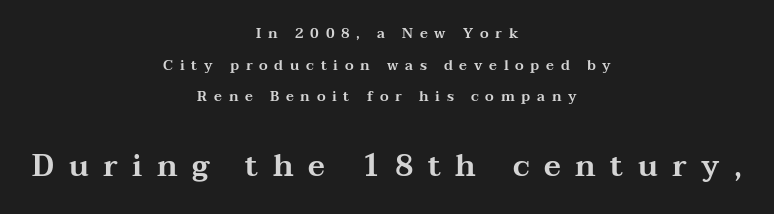
{"serif": "yes", "italic": "no", "width": "wide", "stroke_contrast": "medium", "x_height": "medium", "monospaced": "no", "underline": "no", "align": "center", "line_spacing": "loose", "line_spacing_ratio": 2.26, "letter_spacing": "wide", "letter_spacing_em": 0.48, "larger_block": "second", "size_ratio": 2.14, "glyph_px": 30}
